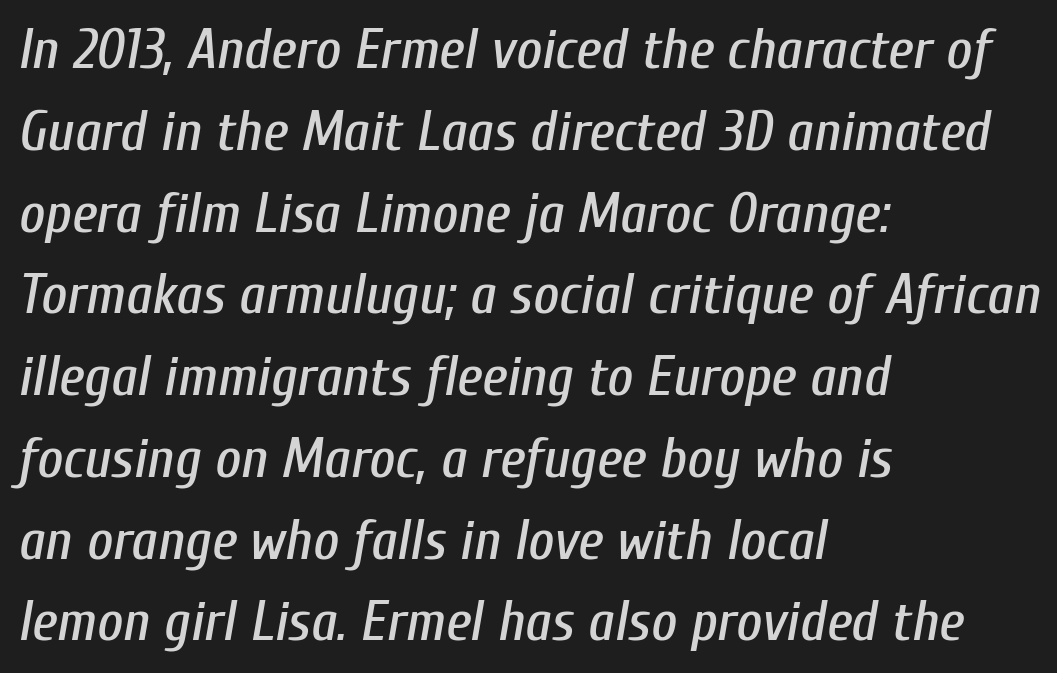
Q: Is the text italic (slanted)? A: Yes, it leans right by about 10 degrees.
Q: Is the text underlined? A: No.
Q: How is the paragraph aligned? A: Left-aligned.
Q: Is the spacing between letters normal or unusually wide? A: Normal.
Q: Is the spacing between lines tight, normal or loose? A: Normal.
Q: Width (condensed, normal, or wide)? A: Condensed.
Q: Stroke contrast? A: Low.
Q: x-height? A: Medium.
Q: Monospaced? A: No.
